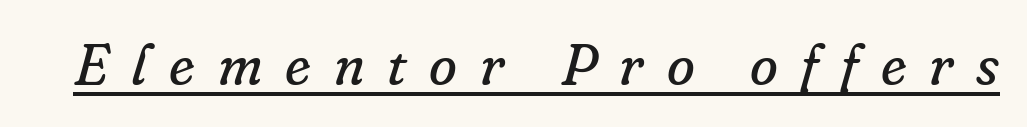
Q: Is the text bold? A: No.
Q: Is the text italic (slanted)? A: Yes, it leans right by about 16 degrees.
Q: Is the typeface a serif or a sans-serif typeface? A: Serif.
Q: Is the text underlined? A: Yes.
Q: Is the spacing between letters normal or unusually wide? A: Unusually wide.
Q: Width (condensed, normal, or wide)? A: Normal.
Q: Stroke contrast? A: Low.
Q: x-height? A: Small.
Q: Monospaced? A: No.
